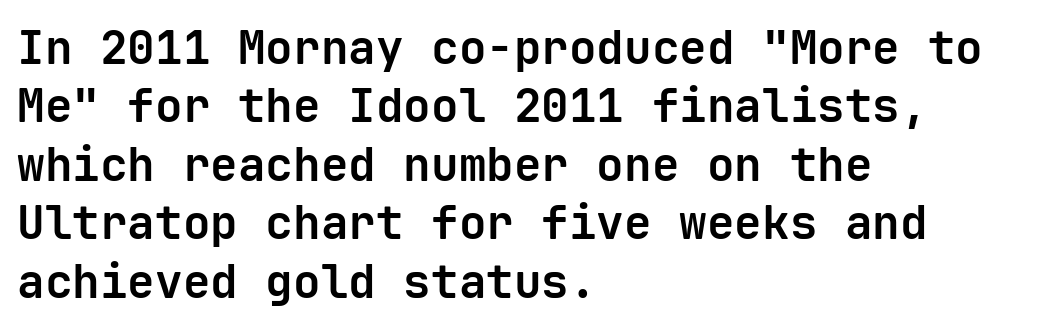
Q: Is the text bold? A: Yes.
Q: Is the text italic (slanted)? A: No, it is upright.
Q: Is the typeface a serif or a sans-serif typeface? A: Sans-serif.
Q: Is the text underlined? A: No.
Q: How is the paragraph aligned? A: Left-aligned.
Q: Is the spacing between letters normal or unusually wide? A: Normal.
Q: Is the spacing between lines tight, normal or loose? A: Normal.
Q: Width (condensed, normal, or wide)? A: Normal.
Q: Stroke contrast? A: Low.
Q: x-height? A: Medium.
Q: Monospaced? A: Yes.
